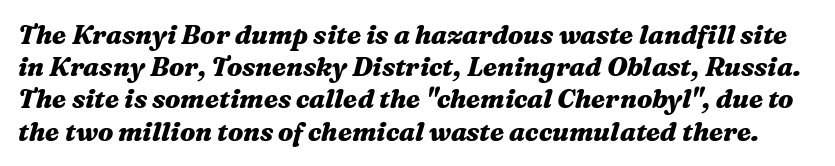
Observe the ordinary spacing: letters are neighbours, not strangers. Stroke thickness is high; the sample reads as a true bold. Just letters on the line, the space beneath them empty. Slanted lettering throughout.
